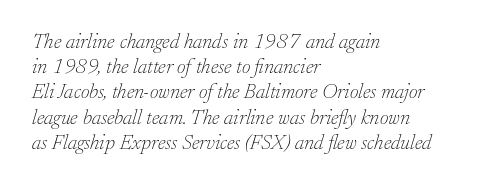
{"italic": "yes", "lean": "right", "slant_degrees": 17, "bold": "no", "underline": "no", "align": "left", "line_spacing_ratio": 1.2, "letter_spacing": "normal", "letter_spacing_em": 0.0, "glyph_px": 21}
